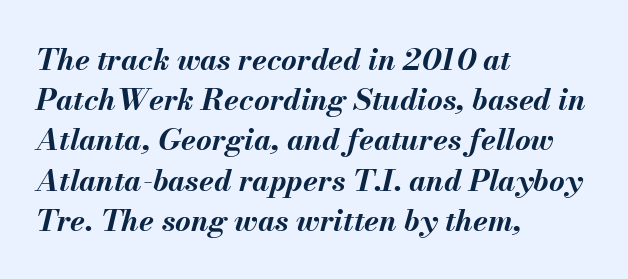
{"italic": "yes", "lean": "right", "slant_degrees": 13, "bold": "yes", "weight": "bold", "width": "normal", "stroke_contrast": "medium", "x_height": "small", "monospaced": "no", "underline": "no", "align": "left", "line_spacing": "normal", "line_spacing_ratio": 1.34, "letter_spacing": "normal", "letter_spacing_em": 0.0, "glyph_px": 30}
